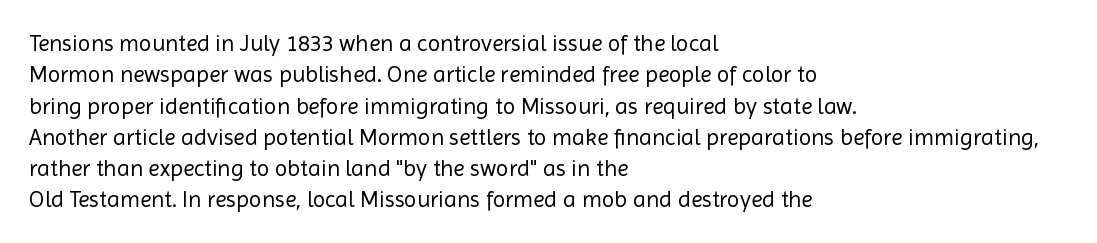
One glance says typical: line gaps are just what's usual. What stands out about the letter spacing? Nothing — it is the standard amount. This reads as an unemphasized weight, regular at the heaviest. The text block is weighted toward the left margin, trailing off unevenly rightward. Descender tails drop into unmarked territory. The specimen reads as upright at a glance.
